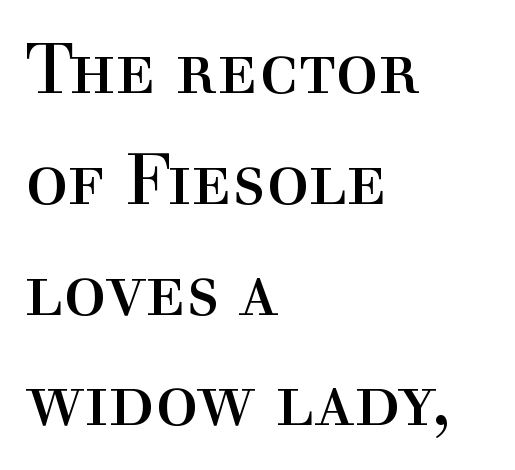
The image shows 71 px regular-weight serif type, upright; set left-aligned, normal line spacing (1.56x), normal letter spacing, not underlined; a medium x-height.
